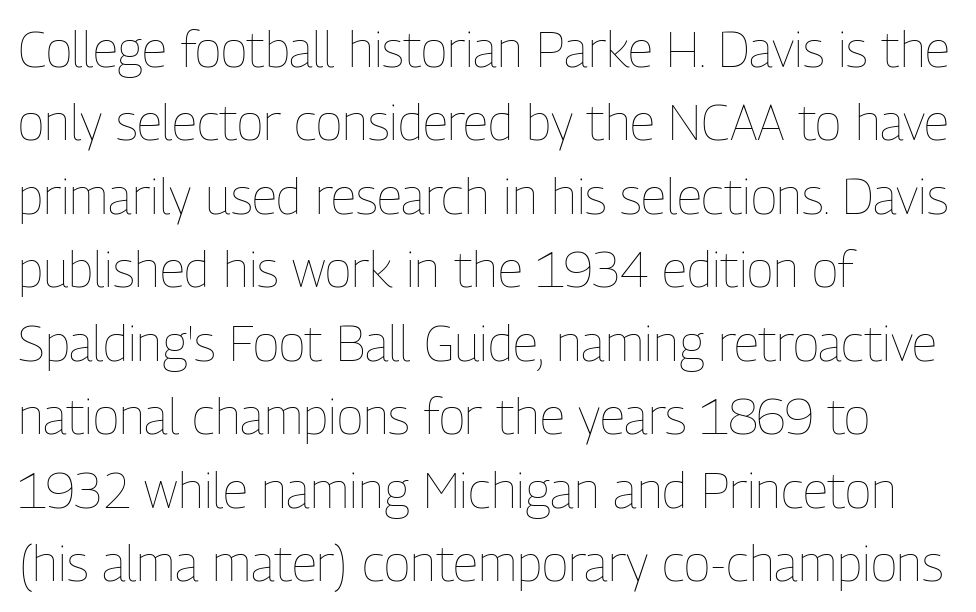
Underline: absent. One glance says typical: line gaps are just what's usual. The typesetter chose a ragged-right arrangement here. Each word holds together tightly as a unit, with standard inter-letter gaps. The lettering stays uniformly vertical, giving the passage a roman look. The face used here is proportionally spaced, like ordinary book or web type.
